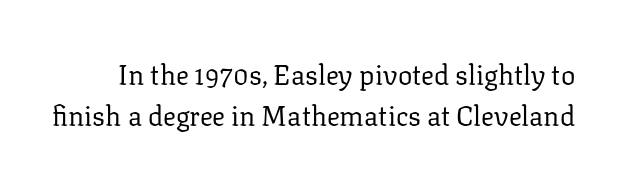
Q: Is the text bold? A: No.
Q: Is the text italic (slanted)? A: No, it is upright.
Q: Is the text underlined? A: No.
Q: Is the spacing between letters normal or unusually wide? A: Normal.
Q: Is the spacing between lines tight, normal or loose? A: Normal.
